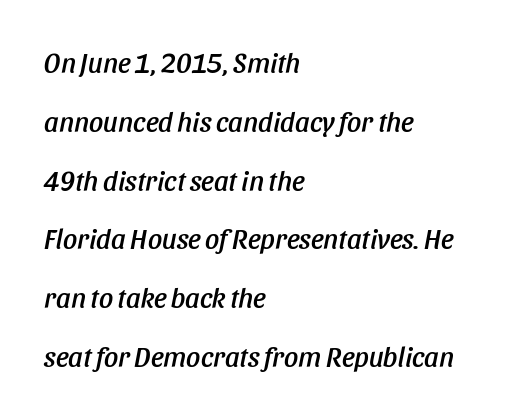
The image shows 28 px condensed type, italic (leaning right); set left-aligned, loose line spacing (2.1x), normal letter spacing, not underlined; low stroke contrast and a large x-height.
